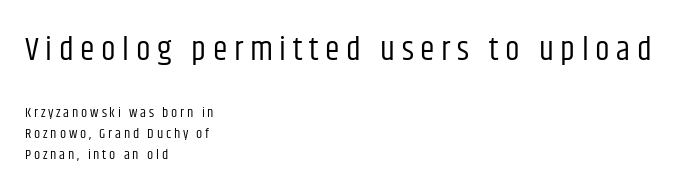
The image shows 33 px regular-weight, condensed sans-serif type, upright; set left-aligned, normal line spacing (1.52x), unusually wide letter spacing (+0.2 em), not underlined; the first (top) block is 2.36x larger; low stroke contrast and a large x-height.
